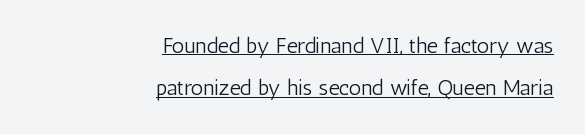
{"italic": "no", "bold": "no", "underline": "yes", "align": "right", "line_spacing": "loose", "line_spacing_ratio": 1.93, "letter_spacing": "normal", "letter_spacing_em": 0.0, "glyph_px": 22}
